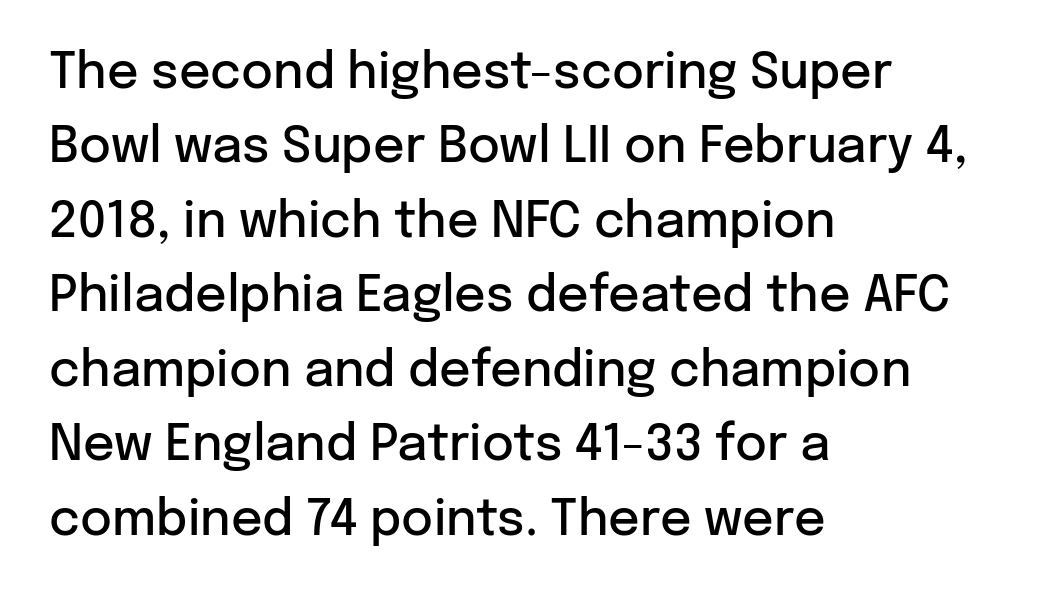
The image shows 49 px semibold sans-serif type, upright; set left-aligned, normal line spacing (1.52x), normal letter spacing, not underlined; low stroke contrast and a medium x-height.
